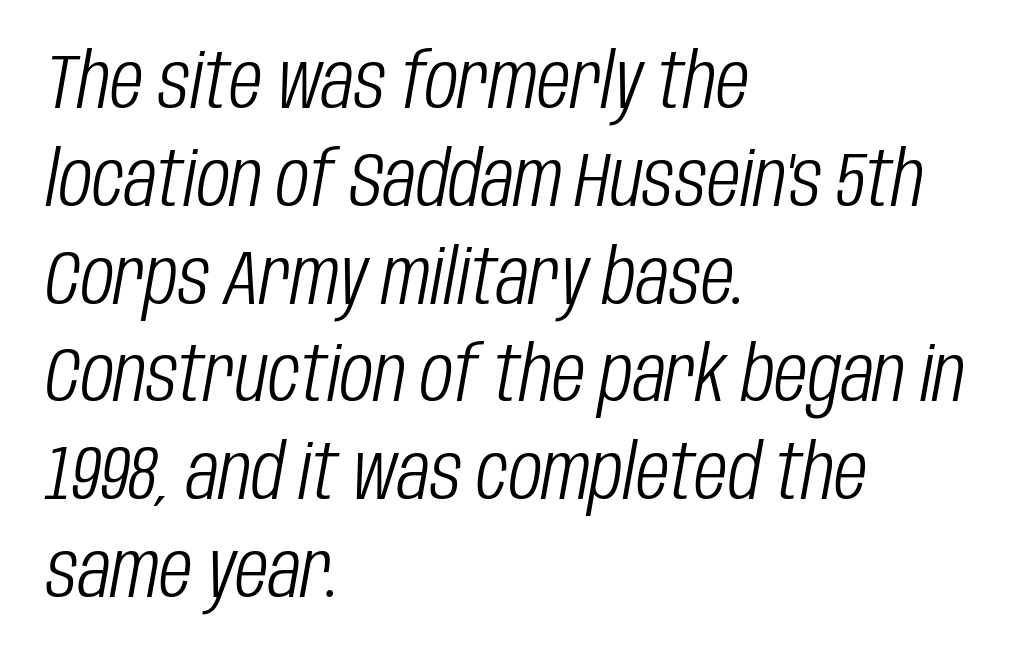
Here the designer chose a conventional face with non-uniform glyph widths. Descenders hang freely into open space. Is the type heavy? It reads as light-to-regular instead. Does the copy run flush right? No — it runs flush left. Notice how the stems are inclined rather than vertical — that's the hallmark of italics. The leading is moderate, giving the passage an even texture.
